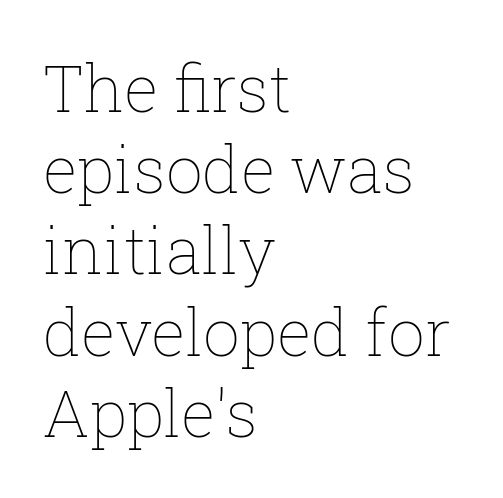
The image shows 65 px thin type, upright; set left-aligned, normal line spacing (1.25x), normal letter spacing, not underlined; low stroke contrast and a medium x-height.
